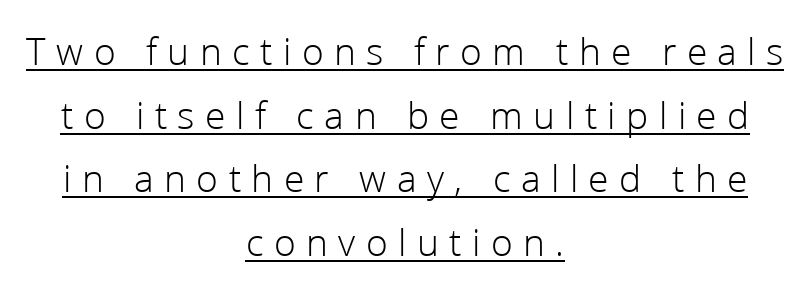
The words here are underlined. Rendered with straight, roman letterforms. Observe the absence of serifs on each vertical stroke in this sample. The tracking reads as deliberately expanded to a designer's eye. Teacher's note: observe the equal gaps on both sides — that is centered alignment.
